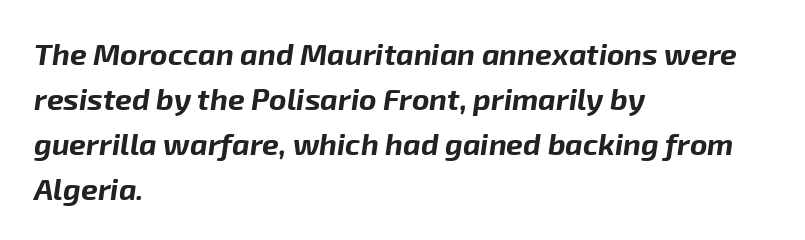
The text carries the slant typical of an italic or oblique font. The rendering uses natural spacing where letterforms have individual widths. Check the space under the baseline: it is left empty. The typesetter chose a ragged-right arrangement here. The rendering keeps characters at their native spacing. The rendering uses a bold face; every stroke is thick and dark.
